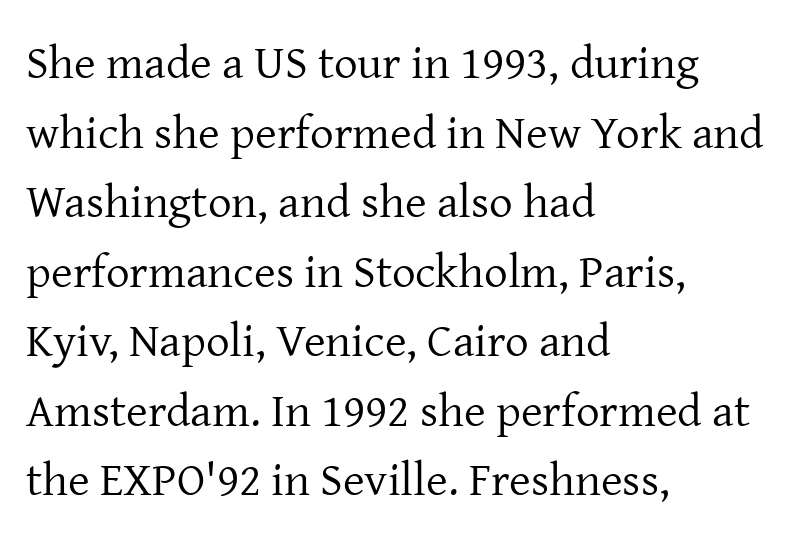
The image shows 47 px regular-weight serif type, upright; set left-aligned, normal line spacing (1.48x), normal letter spacing, not underlined; low stroke contrast and a medium x-height.
